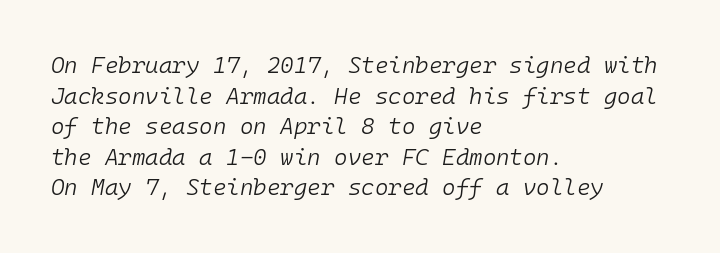
Q: Is the text bold? A: No.
Q: Is the text italic (slanted)? A: Yes, it leans right by about 10 degrees.
Q: Is the text underlined? A: No.
Q: How is the paragraph aligned? A: Left-aligned.
Q: Is the spacing between letters normal or unusually wide? A: Normal.
Q: Is the spacing between lines tight, normal or loose? A: Normal.
